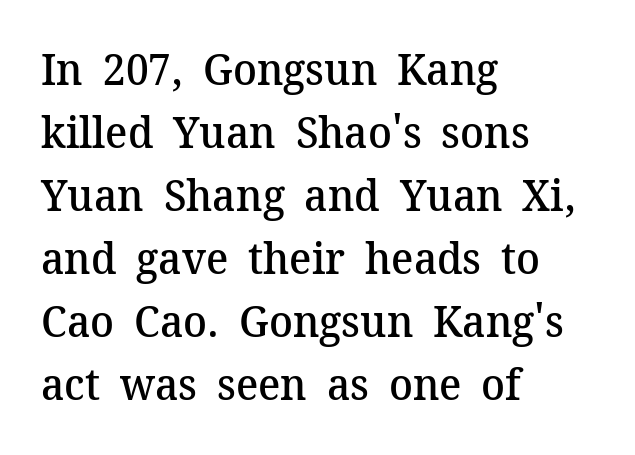
{"serif": "yes", "italic": "no", "bold": "semi", "weight": "semibold", "width": "normal", "stroke_contrast": "medium", "x_height": "medium", "monospaced": "no", "underline": "no", "align": "left", "line_spacing": "normal", "line_spacing_ratio": 1.43, "letter_spacing": "normal", "letter_spacing_em": 0.0, "glyph_px": 44}
